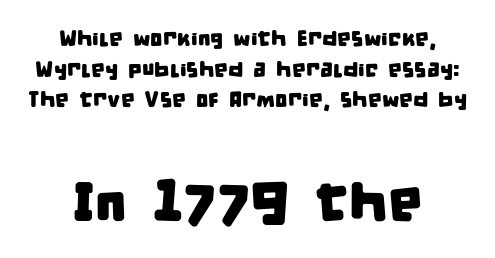
Here the second block reads like a headline and the first like body copy. The letters carry no serifs — their stems end cleanly without finishing strokes. The vertical gap from one line to the next is medium. In terms of letterspacing, this is plain default setting. Alignment: centered. Looks like regular typesetting: each glyph gets only the width it needs.
